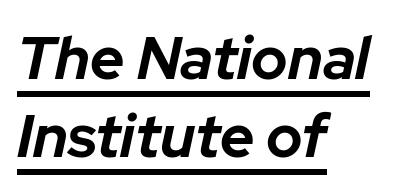
The image shows 60 px bold type, italic (leaning right); set left-aligned, normal line spacing (1.3x), normal letter spacing, underlined; low stroke contrast and a medium x-height.
